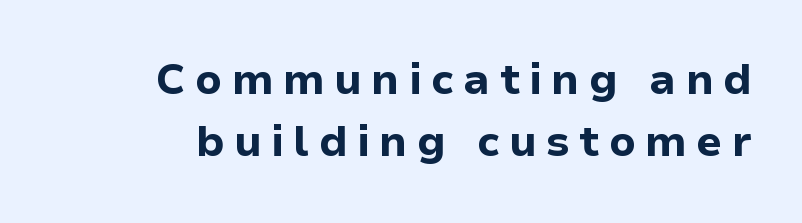
Ordinary non-slanted type is in use. Is the letter spacing exaggerated? Yes — the characters are pushed far apart. This rendering employs a face without finishing strokes, i.e., a sans-serif. The space between consecutive lines is moderate. A full-strength bold gives these letters their thick strokes. Character widths vary here, with narrow letters taking less room than wide ones.
